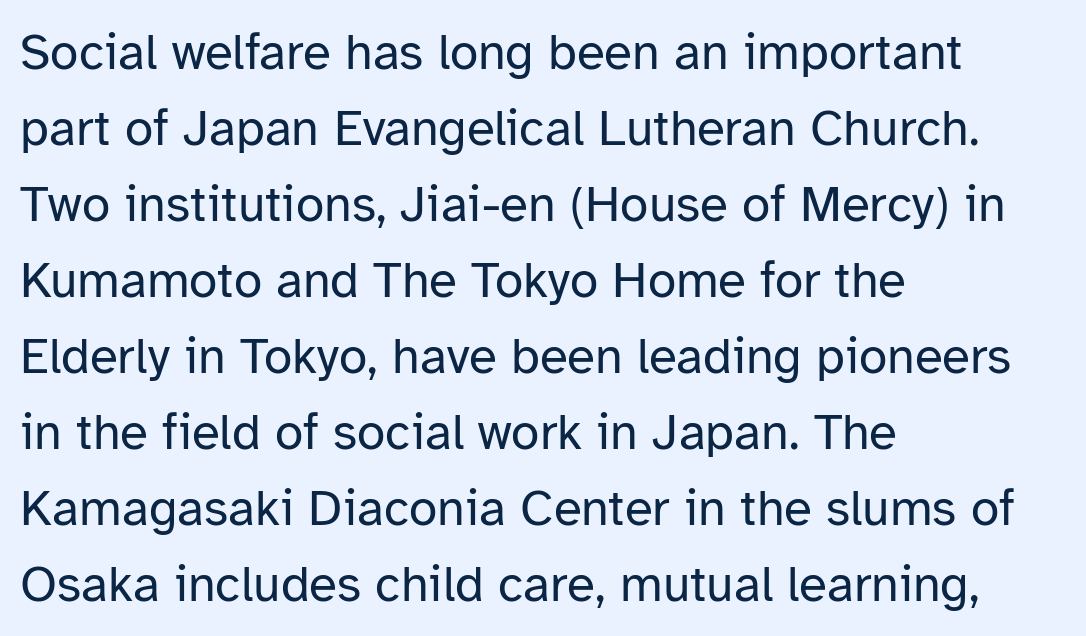
{"serif": "no", "italic": "no", "bold": "no", "weight": "regular", "width": "normal", "stroke_contrast": "low", "x_height": "medium", "monospaced": "no", "underline": "no", "align": "left", "line_spacing": "normal", "line_spacing_ratio": 1.49, "letter_spacing": "normal", "letter_spacing_em": 0.0, "glyph_px": 51}
